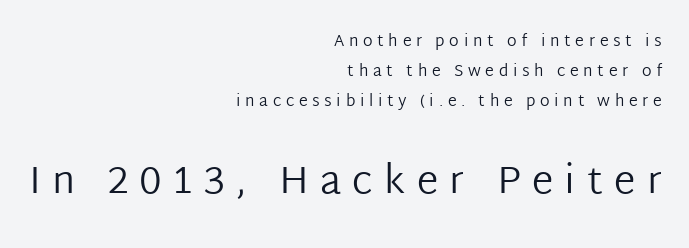
{"serif": "no", "italic": "no", "bold": "no", "weight": "regular", "width": "normal", "stroke_contrast": "low", "x_height": "medium", "monospaced": "no", "underline": "no", "align": "right", "line_spacing_ratio": 1.88, "letter_spacing": "wide", "letter_spacing_em": 0.29, "larger_block": "second", "size_ratio": 2.44, "glyph_px": 39}
